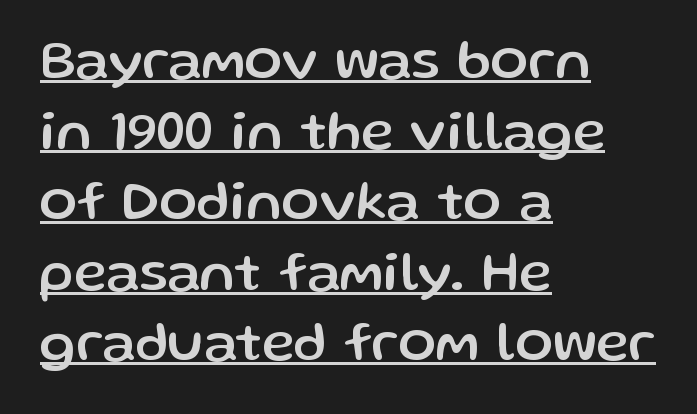
The image shows 56 px sans-serif type, upright; set left-aligned, normal line spacing (1.26x), normal letter spacing, underlined; low stroke contrast and a medium x-height.
